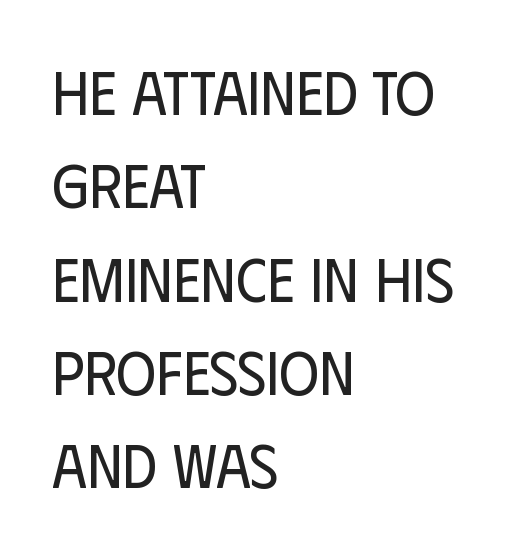
Q: Is the text bold? A: No.
Q: Is the text italic (slanted)? A: No, it is upright.
Q: Is the typeface a serif or a sans-serif typeface? A: Sans-serif.
Q: Is the text underlined? A: No.
Q: How is the paragraph aligned? A: Left-aligned.
Q: Is the spacing between letters normal or unusually wide? A: Normal.
Q: Is the spacing between lines tight, normal or loose? A: Normal.
Q: Width (condensed, normal, or wide)? A: Condensed.
Q: Stroke contrast? A: Low.
Q: x-height? A: Large.
Q: Monospaced? A: No.
